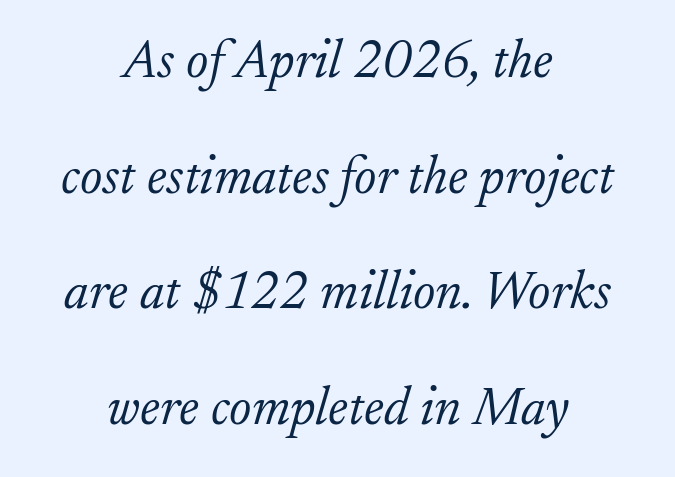
Q: Is the text bold? A: No.
Q: Is the text italic (slanted)? A: Yes, it leans right by about 17 degrees.
Q: Is the typeface a serif or a sans-serif typeface? A: Serif.
Q: Is the text underlined? A: No.
Q: How is the paragraph aligned? A: Centered.
Q: Is the spacing between letters normal or unusually wide? A: Normal.
Q: Is the spacing between lines tight, normal or loose? A: Loose.
Q: Width (condensed, normal, or wide)? A: Normal.
Q: Stroke contrast? A: Low.
Q: x-height? A: Small.
Q: Monospaced? A: No.
